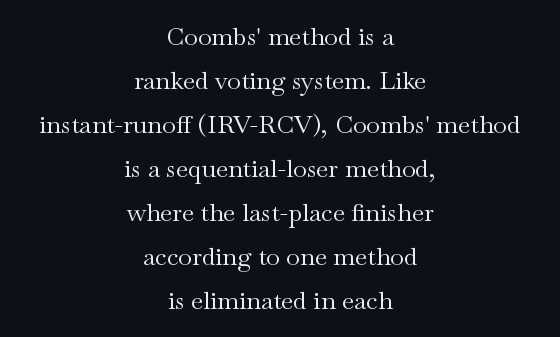
The image shows 25 px text type, upright; set centered, line spacing 1.76x, normal letter spacing, not underlined.
